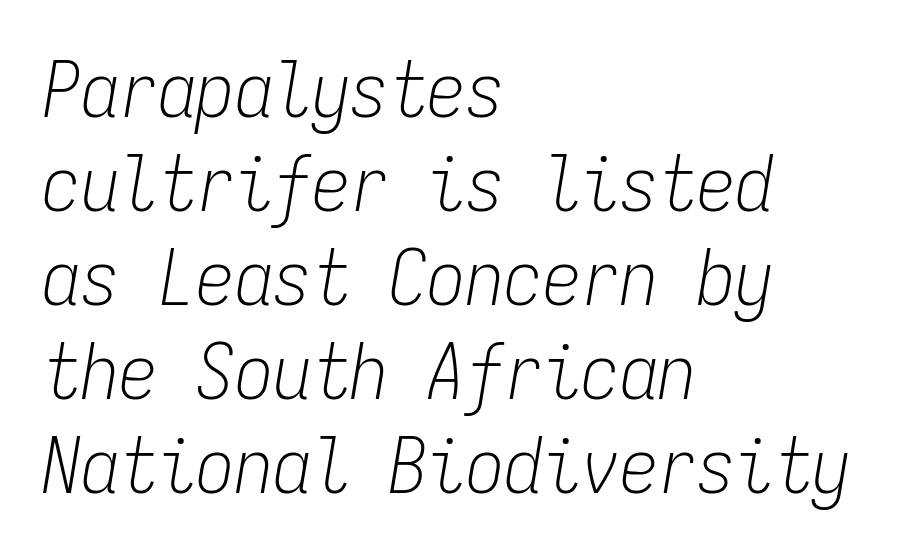
Q: Is the text bold? A: No.
Q: Is the text italic (slanted)? A: Yes, it leans right by about 9 degrees.
Q: Is the text underlined? A: No.
Q: How is the paragraph aligned? A: Left-aligned.
Q: Is the spacing between letters normal or unusually wide? A: Normal.
Q: Width (condensed, normal, or wide)? A: Condensed.
Q: Stroke contrast? A: Low.
Q: x-height? A: Medium.
Q: Monospaced? A: Yes.
